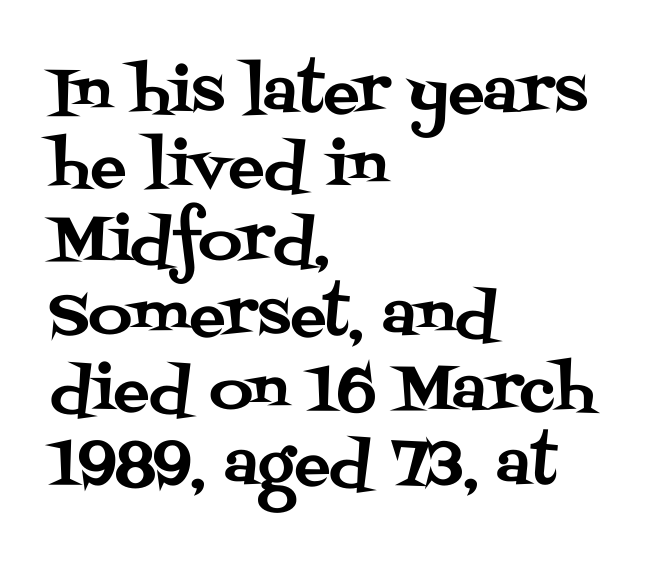
Q: Is the text italic (slanted)? A: No, it is upright.
Q: Is the typeface a serif or a sans-serif typeface? A: Serif.
Q: Is the text underlined? A: No.
Q: How is the paragraph aligned? A: Left-aligned.
Q: Is the spacing between letters normal or unusually wide? A: Normal.
Q: Width (condensed, normal, or wide)? A: Normal.
Q: Stroke contrast? A: Medium.
Q: x-height? A: Large.
Q: Monospaced? A: No.
